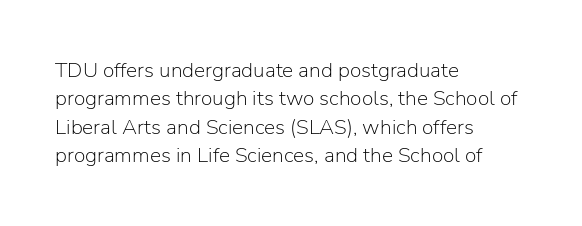
Q: Is the text bold? A: No.
Q: Is the text italic (slanted)? A: No, it is upright.
Q: Is the text underlined? A: No.
Q: How is the paragraph aligned? A: Left-aligned.
Q: Is the spacing between letters normal or unusually wide? A: Normal.
Q: Is the spacing between lines tight, normal or loose? A: Normal.
